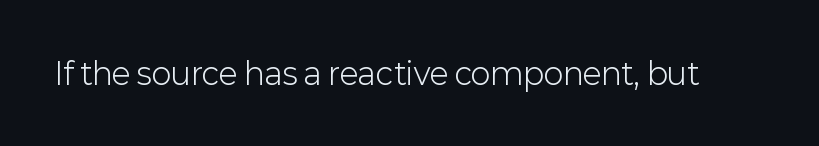
The image shows 30 px light sans-serif type, upright; set normal letter spacing, not underlined; low stroke contrast and a medium x-height.
